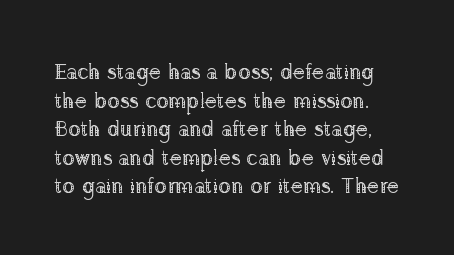
{"italic": "no", "bold": "no", "underline": "no", "line_spacing": "normal", "line_spacing_ratio": 1.36, "letter_spacing": "normal", "letter_spacing_em": 0.0, "glyph_px": 21}
